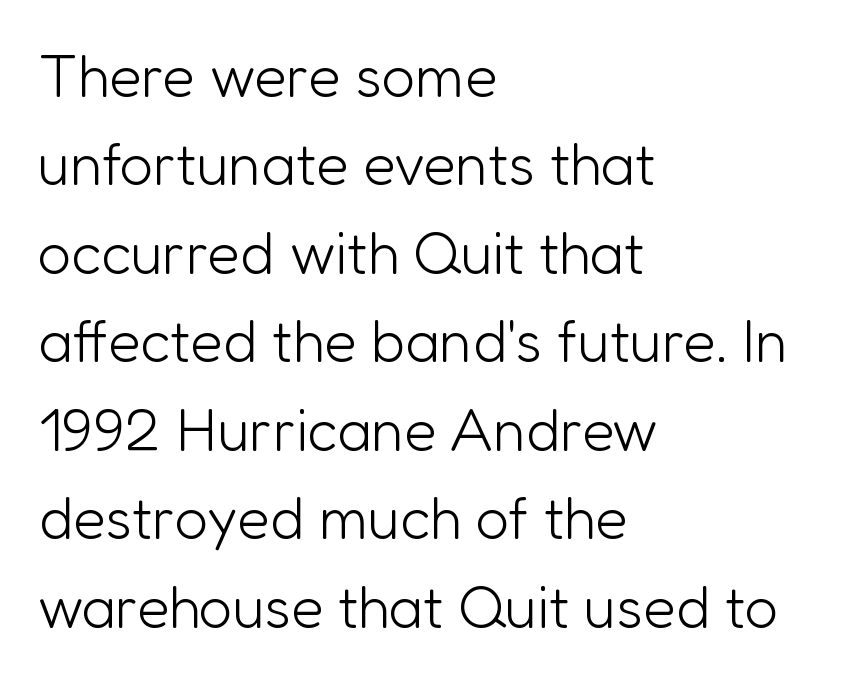
The image shows 59 px light sans-serif type, upright; set left-aligned, normal line spacing (1.5x), normal letter spacing, not underlined; low stroke contrast and a medium x-height.
